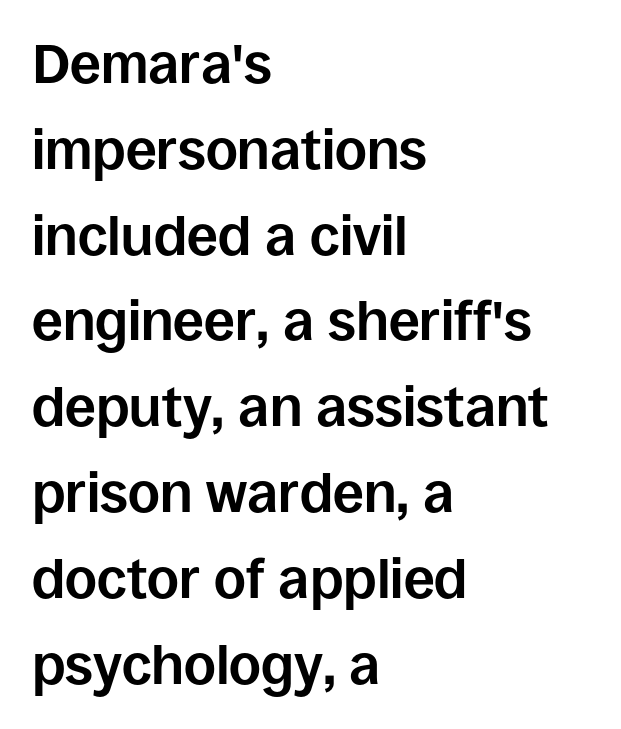
The image shows 55 px bold sans-serif type, upright; set left-aligned, normal line spacing (1.56x), normal letter spacing, not underlined; low stroke contrast and a large x-height.
